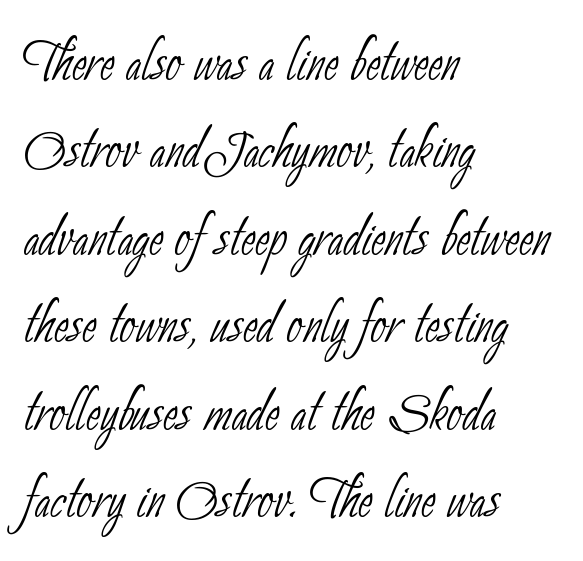
{"serif": "no", "bold": "no", "weight": "thin", "width": "condensed", "stroke_contrast": "low", "x_height": "small", "monospaced": "no", "underline": "no", "align": "left", "line_spacing": "normal", "line_spacing_ratio": 1.25, "letter_spacing": "normal", "letter_spacing_em": 0.0, "glyph_px": 70}
